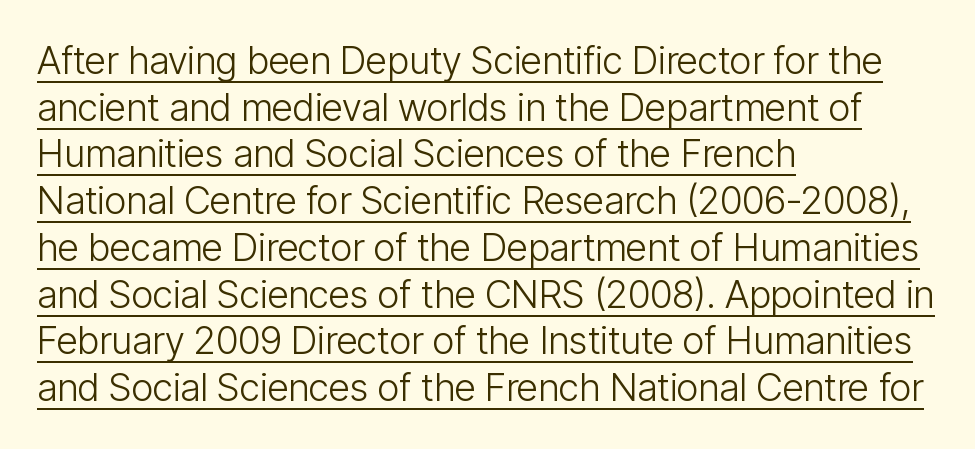
Emphasis is given by a line drawn under the lettering. The type is set solid horizontally, with unmodified tracking. Proportional: the letters do not fall into vertical columns. If you drew a ruler down the left edge, every line would touch it. Letterform terminals end flat and unadorned throughout the passage. The typography opts for an upright posture over an oblique one.
